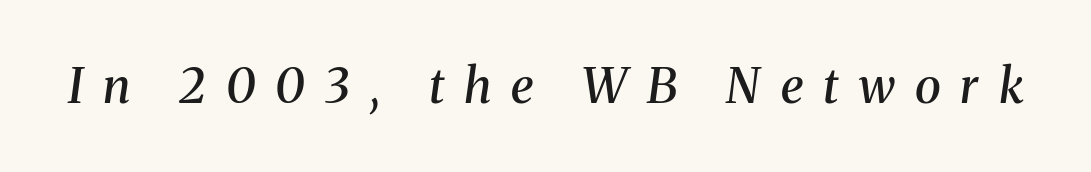
Caption: expanded tracking, letters set apart. You can tell from the footed stems that serif type was used. Any mark beneath the type? The region is blank. Caption: semibold face, moderately heavy strokes.
